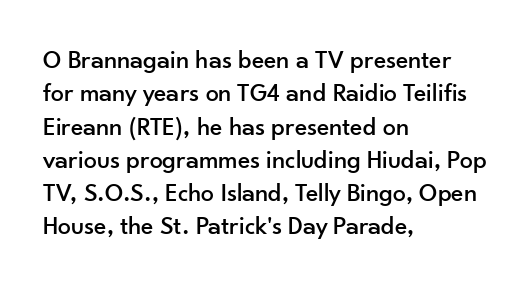
Beneath every word, the page is bare. Evenly set lines give the paragraph a standard silhouette. The compositor pushed each line to the left boundary. Spacing between characters is what you'd get straight out of the box. When letters stand straight like this, we call the style roman or upright.
